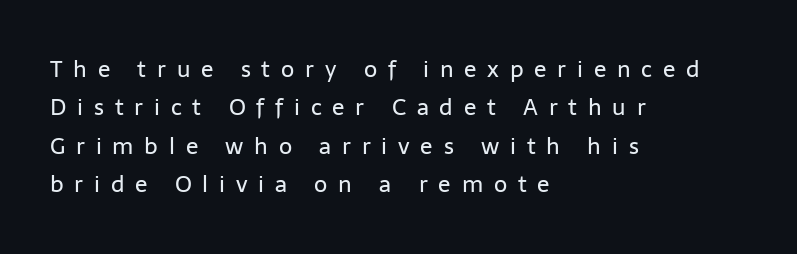
{"italic": "no", "bold": "no", "underline": "no", "align": "left", "line_spacing": "normal", "line_spacing_ratio": 1.67, "letter_spacing": "wide", "letter_spacing_em": 0.47, "glyph_px": 23}
